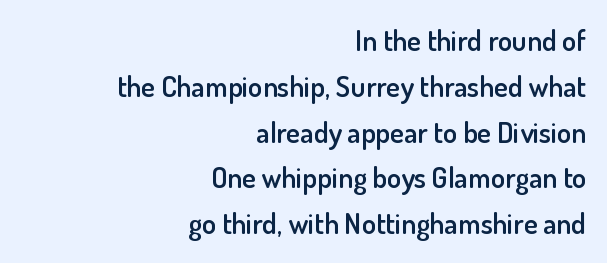
Q: Is the text bold? A: Semi-bold.
Q: Is the text italic (slanted)? A: No, it is upright.
Q: Is the typeface a serif or a sans-serif typeface? A: Sans-serif.
Q: Is the text underlined? A: No.
Q: How is the paragraph aligned? A: Right-aligned.
Q: Is the spacing between letters normal or unusually wide? A: Normal.
Q: Is the spacing between lines tight, normal or loose? A: Normal.
Q: Width (condensed, normal, or wide)? A: Normal.
Q: Stroke contrast? A: Low.
Q: x-height? A: Small.
Q: Monospaced? A: No.
